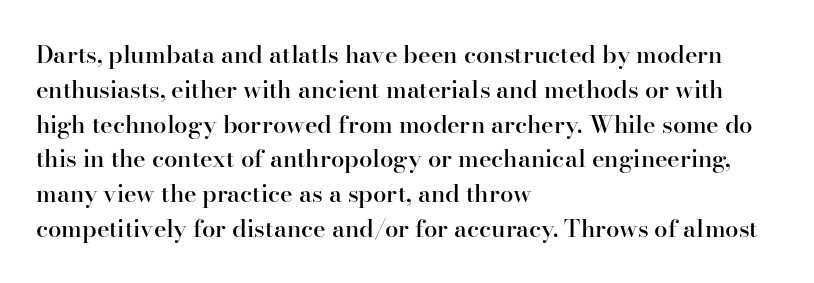
{"italic": "no", "bold": "semi", "underline": "no", "align": "left", "line_spacing": "normal", "line_spacing_ratio": 1.45, "letter_spacing": "normal", "letter_spacing_em": 0.0, "glyph_px": 24}
